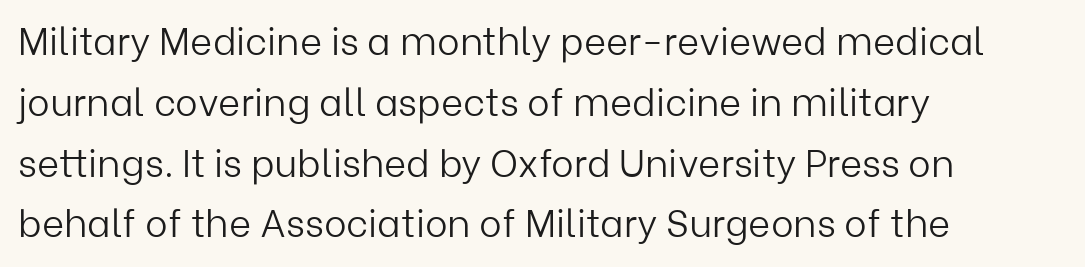
Normally led — the rows are evenly, conventionally spaced. One-word summary of the alignment: left. Unmarked baselines from the first word to the last. The type family on display is of the sans-serif kind.
